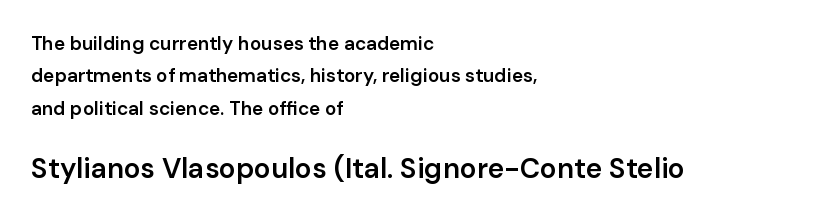
{"serif": "no", "italic": "no", "bold": "semi", "weight": "semibold", "width": "normal", "stroke_contrast": "low", "x_height": "medium", "monospaced": "no", "underline": "no", "align": "left", "line_spacing": "normal", "line_spacing_ratio": 1.7, "letter_spacing": "normal", "letter_spacing_em": 0.0, "larger_block": "second", "size_ratio": 1.47, "glyph_px": 28}
